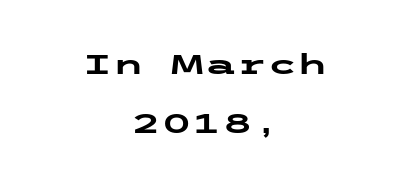
The image shows 28 px heavy, wide sans-serif type, upright; set centered, loose line spacing (2.1x), normal letter spacing, not underlined; low stroke contrast and a medium x-height.
